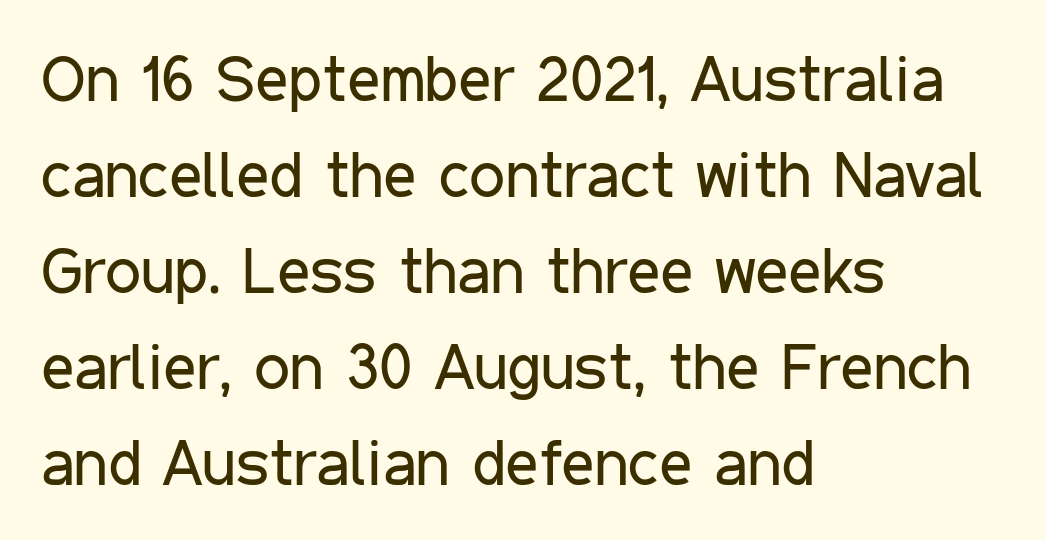
The image shows 64 px regular-weight, condensed sans-serif type, upright; set left-aligned, normal line spacing (1.5x), normal letter spacing, not underlined; low stroke contrast and a medium x-height.
